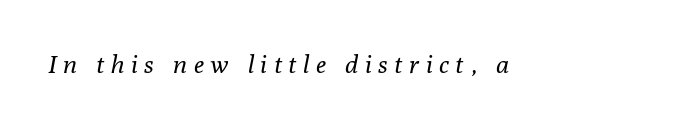
{"italic": "yes", "lean": "right", "slant_degrees": 10, "bold": "no", "underline": "no", "letter_spacing": "wide", "letter_spacing_em": 0.27, "glyph_px": 25}
